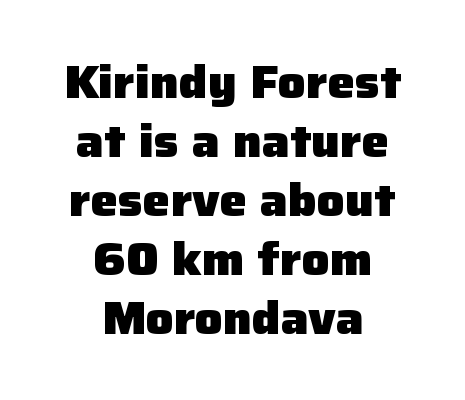
The paragraph has two soft edges and a firm central axis. This sample has the flowing, uneven cadence of proportional lettering. In terms of leading, this rendering sits right in the middle. A clean baseline with only descenders dipping below it.
